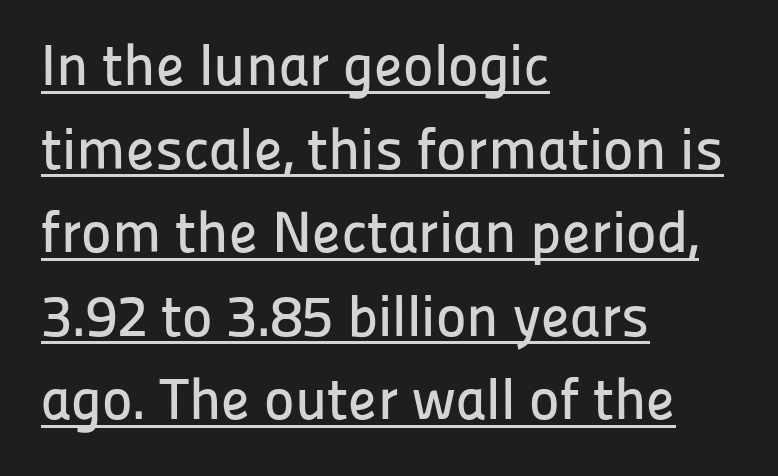
A continuous stroke trails under the words, as in a hyperlink. The rendering keeps characters at their native spacing. Which margin do the lines hug? The left one — the right edge is uneven. What's the leading like? Ordinary, nothing unusual.
